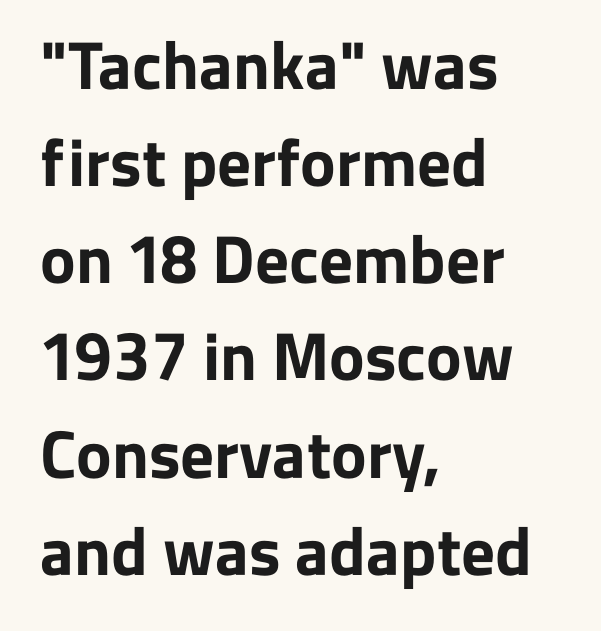
{"serif": "no", "italic": "no", "bold": "yes", "weight": "bold", "width": "normal", "stroke_contrast": "low", "x_height": "medium", "monospaced": "no", "underline": "no", "align": "left", "line_spacing": "normal", "line_spacing_ratio": 1.45, "letter_spacing": "normal", "letter_spacing_em": 0.0, "glyph_px": 67}
